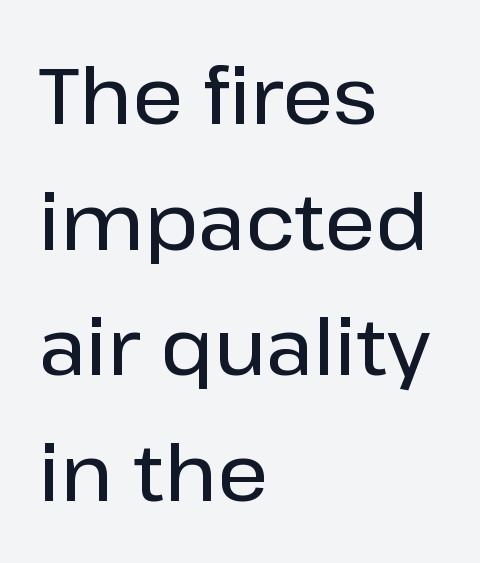
Q: Is the text italic (slanted)? A: No, it is upright.
Q: Is the typeface a serif or a sans-serif typeface? A: Sans-serif.
Q: Is the text underlined? A: No.
Q: How is the paragraph aligned? A: Left-aligned.
Q: Is the spacing between letters normal or unusually wide? A: Normal.
Q: Is the spacing between lines tight, normal or loose? A: Normal.
Q: Width (condensed, normal, or wide)? A: Normal.
Q: Stroke contrast? A: Low.
Q: x-height? A: Medium.
Q: Monospaced? A: No.
